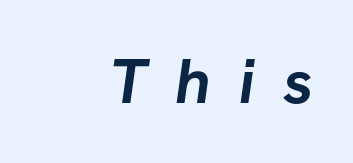
Q: Is the text bold? A: Yes.
Q: Is the typeface a serif or a sans-serif typeface? A: Sans-serif.
Q: Is the text underlined? A: No.
Q: How is the paragraph aligned? A: Right-aligned.
Q: Is the spacing between letters normal or unusually wide? A: Unusually wide.
Q: Width (condensed, normal, or wide)? A: Normal.
Q: Stroke contrast? A: Low.
Q: x-height? A: Medium.
Q: Monospaced? A: No.
